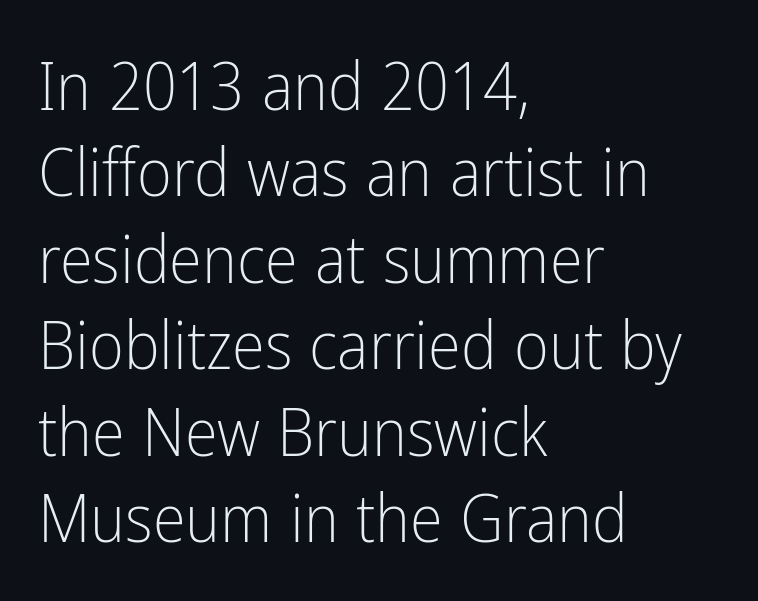
The image shows 67 px light, condensed sans-serif type, upright; set left-aligned, normal line spacing (1.29x), normal letter spacing, not underlined; low stroke contrast and a medium x-height.
